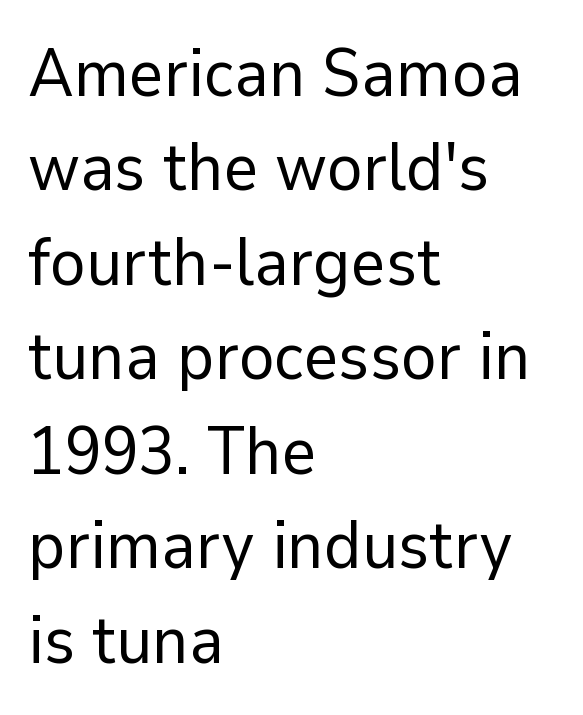
The image shows 67 px regular-weight sans-serif type, upright; set left-aligned, normal line spacing (1.41x), normal letter spacing, not underlined; low stroke contrast and a medium x-height.
